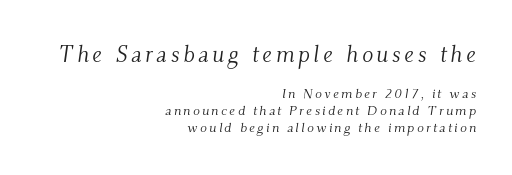
{"italic": "yes", "lean": "right", "slant_degrees": 9, "bold": "no", "underline": "no", "align": "right", "line_spacing_ratio": 1.2, "larger_block": "first", "size_ratio": 1.64, "glyph_px": 23}
